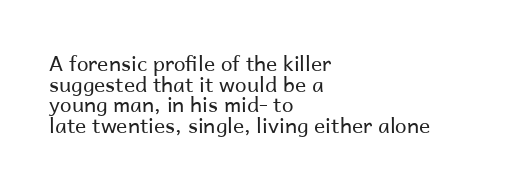
Q: Is the text bold? A: No.
Q: Is the text italic (slanted)? A: No, it is upright.
Q: Is the text underlined? A: No.
Q: How is the paragraph aligned? A: Left-aligned.
Q: Is the spacing between letters normal or unusually wide? A: Normal.
Q: Is the spacing between lines tight, normal or loose? A: Tight.
